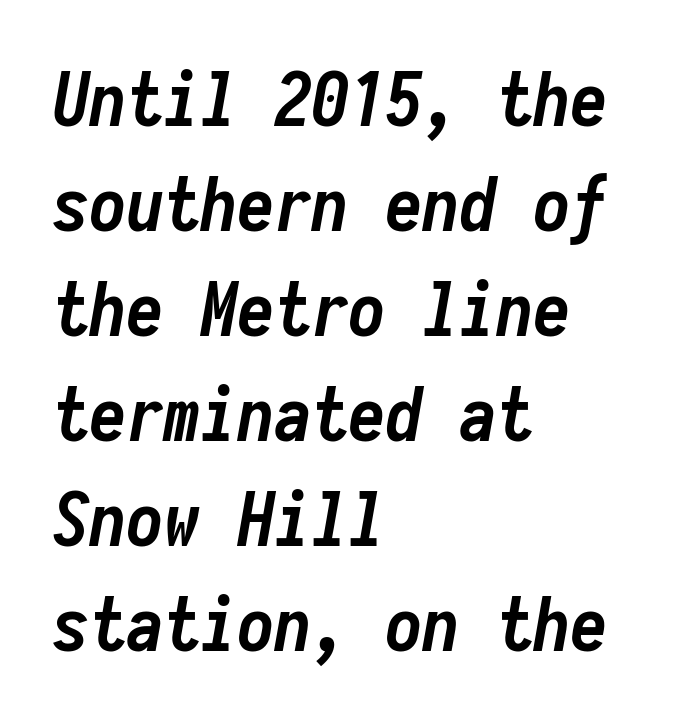
{"italic": "yes", "lean": "right", "slant_degrees": 10, "bold": "yes", "weight": "semibold", "width": "condensed", "stroke_contrast": "low", "x_height": "medium", "monospaced": "yes", "underline": "no", "align": "left", "line_spacing": "normal", "line_spacing_ratio": 1.42, "letter_spacing": "normal", "letter_spacing_em": 0.0, "glyph_px": 74}
